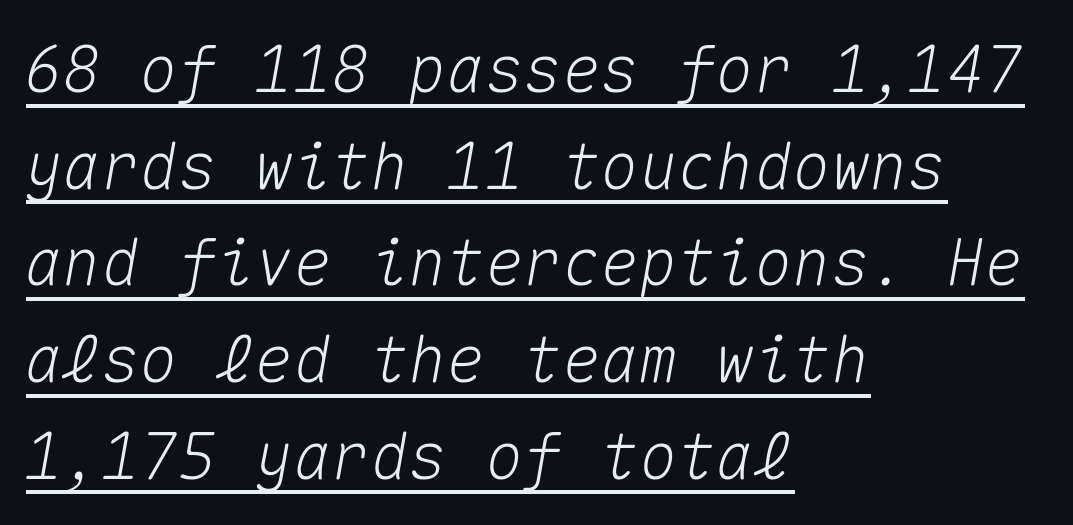
The image shows 64 px text type, italic (leaning right), monospaced; set left-aligned, normal line spacing (1.51x), normal letter spacing, underlined; medium stroke contrast and a medium x-height.
